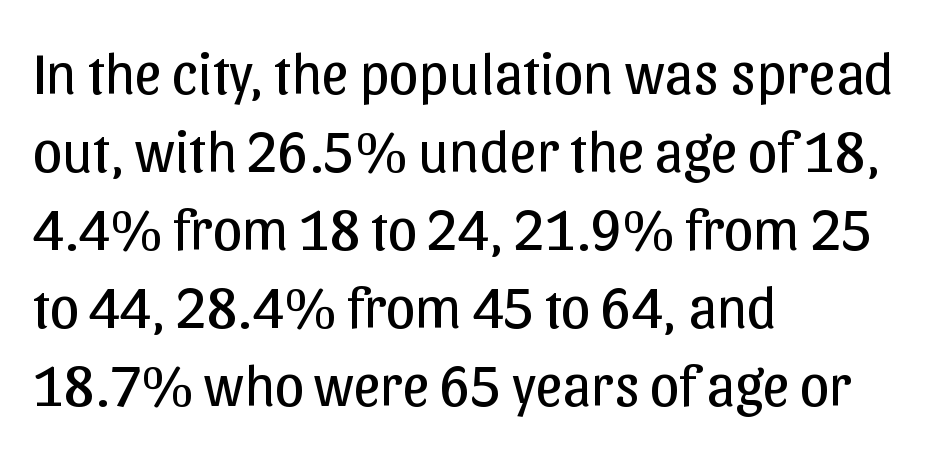
The image shows 59 px regular-weight sans-serif type, upright; set left-aligned, normal line spacing (1.32x), normal letter spacing, not underlined; low stroke contrast and a medium x-height.
